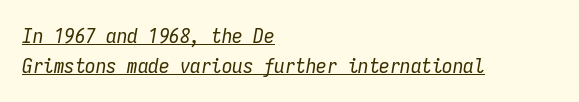
The tracking reads as untouched default to a designer's eye. If you drew a ruler down the left edge, every line would touch it. Whoever set this chose a conventional vertical rhythm. Vertical stems look standard width or narrower in stroke.
